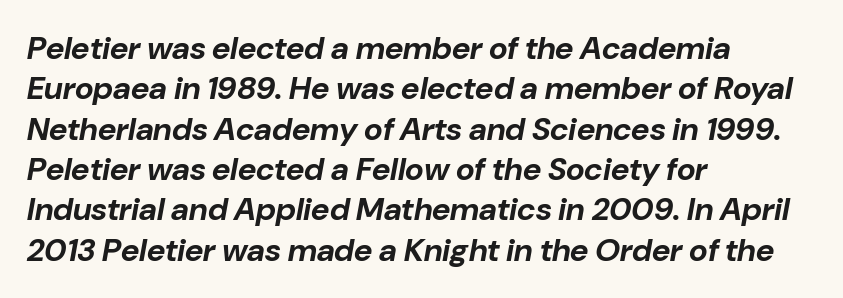
Line starts are locked; line ends wander. You can tell it's italic because the verticals aren't actually vertical. Think of a printed novel: that variable character pitch is what you see here. The passage shown is not underscored anywhere. Spacing between characters is what you'd get straight out of the box.
